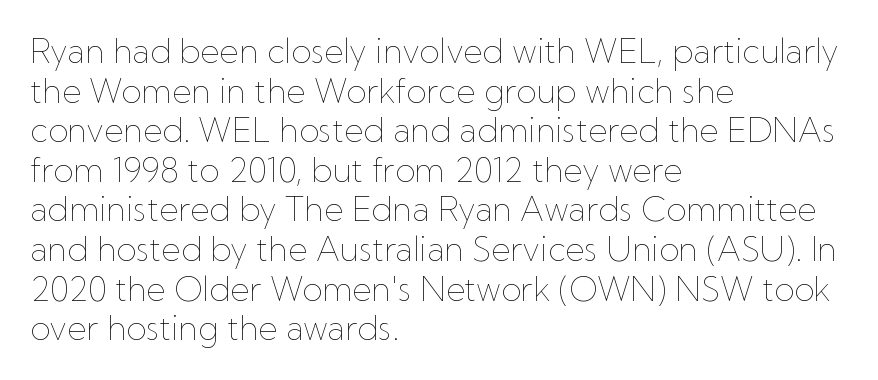
{"italic": "no", "bold": "no", "weight": "thin", "width": "normal", "stroke_contrast": "low", "x_height": "medium", "monospaced": "no", "underline": "no", "align": "left", "line_spacing_ratio": 1.2, "letter_spacing": "normal", "letter_spacing_em": 0.0, "glyph_px": 33}
